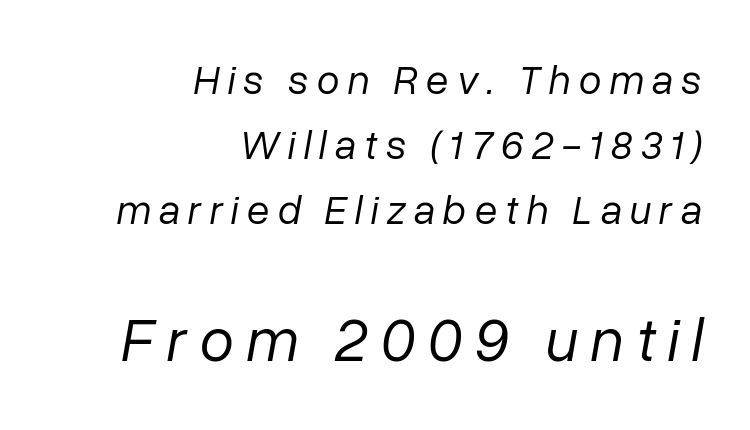
The passage shown stacks its lines at a standard gap. If you drew a line through each stem, it would be angled. This sample has the flowing, uneven cadence of proportional lettering. The passage is arranged like a letterhead date or caption credit — flush right.
